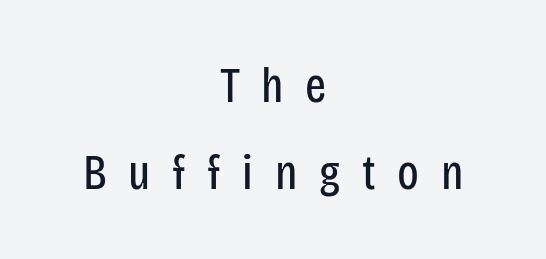
The image shows 50 px regular-weight, condensed sans-serif type, upright; set centered, line spacing 1.75x, unusually wide letter spacing (+0.43 em), not underlined; low stroke contrast and a large x-height.
